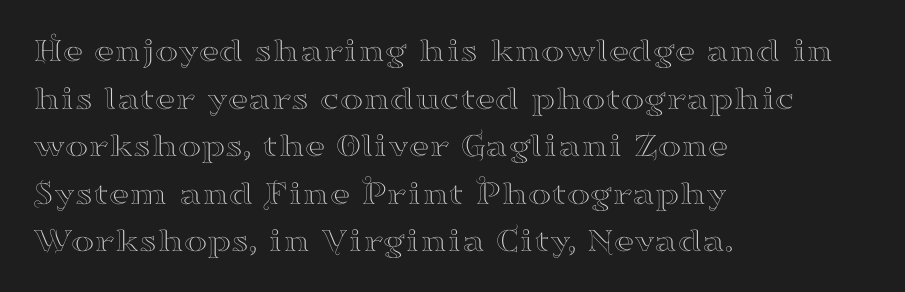
Q: Is the text italic (slanted)? A: No, it is upright.
Q: Is the typeface a serif or a sans-serif typeface? A: Serif.
Q: Is the text underlined? A: No.
Q: How is the paragraph aligned? A: Left-aligned.
Q: Is the spacing between letters normal or unusually wide? A: Normal.
Q: Is the spacing between lines tight, normal or loose? A: Normal.
Q: Width (condensed, normal, or wide)? A: Wide.
Q: Stroke contrast? A: High.
Q: x-height? A: Small.
Q: Monospaced? A: No.
